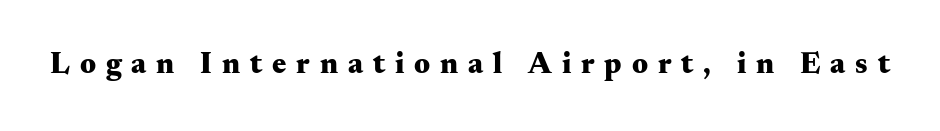
Q: Is the text bold? A: Yes.
Q: Is the text italic (slanted)? A: No, it is upright.
Q: Is the typeface a serif or a sans-serif typeface? A: Serif.
Q: Is the text underlined? A: No.
Q: Is the spacing between letters normal or unusually wide? A: Unusually wide.
Q: Width (condensed, normal, or wide)? A: Wide.
Q: Stroke contrast? A: Medium.
Q: x-height? A: Small.
Q: Monospaced? A: No.
